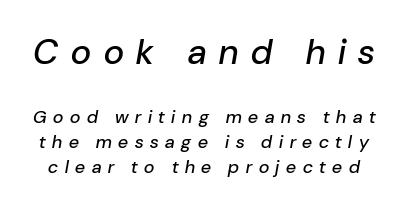
The image shows 35 px text type, italic (leaning right); set normal line spacing (1.38x), unusually wide letter spacing (+0.37 em), not underlined; the first (top) block is 1.94x larger; low stroke contrast and a medium x-height.
